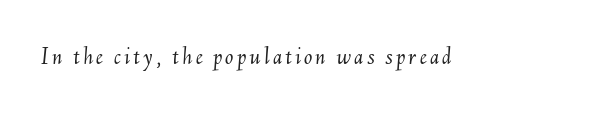
Q: Is the text bold? A: No.
Q: Is the text italic (slanted)? A: Yes, it leans right by about 6 degrees.
Q: Is the text underlined? A: No.
